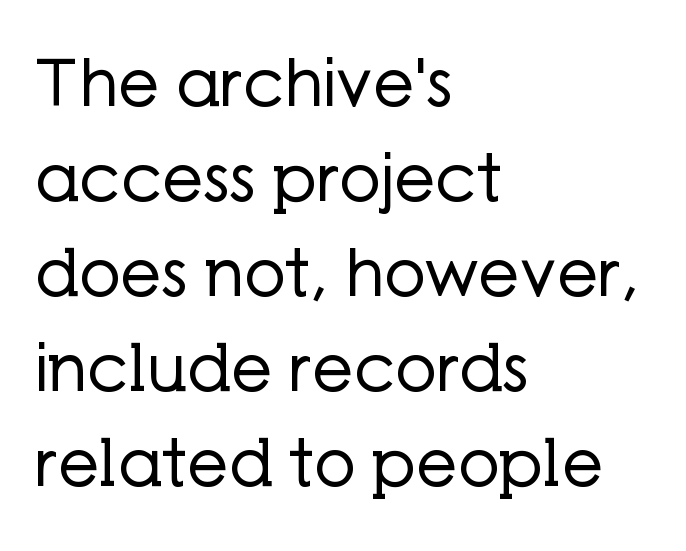
Q: Is the text bold? A: No.
Q: Is the text italic (slanted)? A: No, it is upright.
Q: Is the typeface a serif or a sans-serif typeface? A: Sans-serif.
Q: Is the text underlined? A: No.
Q: How is the paragraph aligned? A: Left-aligned.
Q: Is the spacing between letters normal or unusually wide? A: Normal.
Q: Is the spacing between lines tight, normal or loose? A: Normal.
Q: Width (condensed, normal, or wide)? A: Normal.
Q: Stroke contrast? A: Low.
Q: x-height? A: Medium.
Q: Monospaced? A: No.
